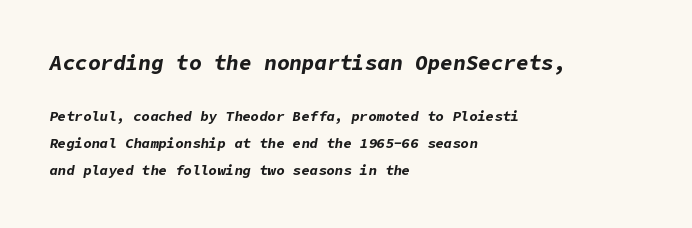
The image shows 21 px bold type, italic (leaning right); set left-aligned, loose line spacing (1.94x), normal letter spacing, not underlined; the first (top) block is 1.5x larger.
